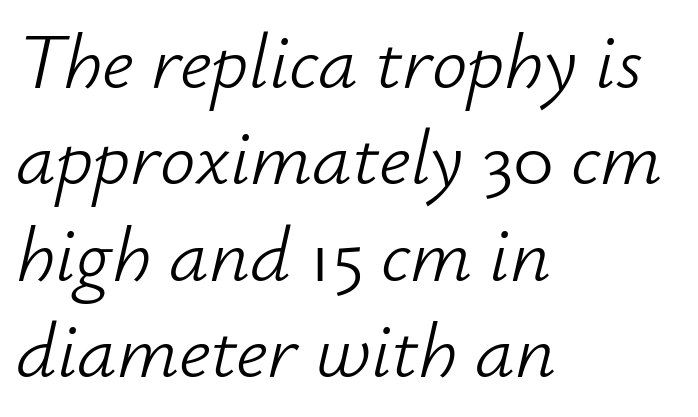
Q: Is the text bold? A: No.
Q: Is the text italic (slanted)? A: Yes, it leans right by about 12 degrees.
Q: Is the text underlined? A: No.
Q: How is the paragraph aligned? A: Left-aligned.
Q: Is the spacing between letters normal or unusually wide? A: Normal.
Q: Width (condensed, normal, or wide)? A: Normal.
Q: Stroke contrast? A: Low.
Q: x-height? A: Small.
Q: Monospaced? A: No.
